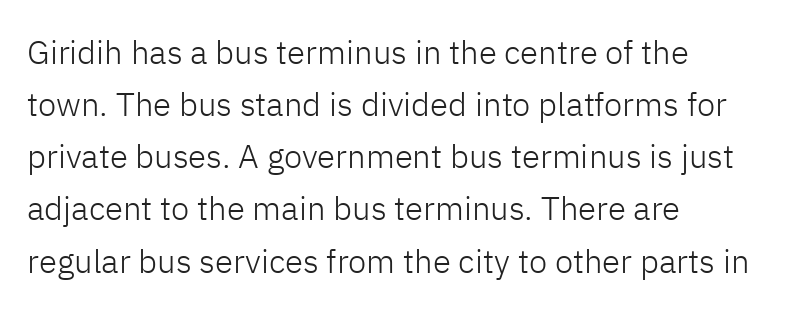
{"serif": "no", "italic": "no", "bold": "no", "weight": "light", "width": "normal", "stroke_contrast": "low", "x_height": "medium", "monospaced": "no", "underline": "no", "align": "left", "line_spacing": "normal", "line_spacing_ratio": 1.58, "letter_spacing": "normal", "letter_spacing_em": 0.0, "glyph_px": 33}
